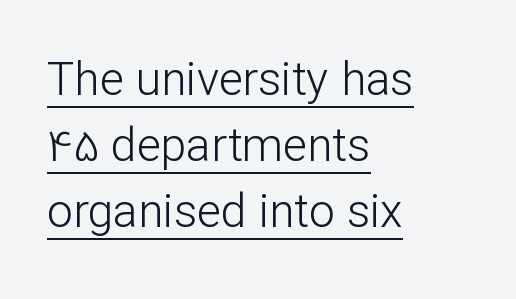
Q: Is the text bold? A: No.
Q: Is the text italic (slanted)? A: No, it is upright.
Q: Is the typeface a serif or a sans-serif typeface? A: Sans-serif.
Q: Is the text underlined? A: Yes.
Q: How is the paragraph aligned? A: Left-aligned.
Q: Is the spacing between letters normal or unusually wide? A: Normal.
Q: Is the spacing between lines tight, normal or loose? A: Normal.
Q: Width (condensed, normal, or wide)? A: Normal.
Q: Stroke contrast? A: Low.
Q: x-height? A: Medium.
Q: Monospaced? A: No.
